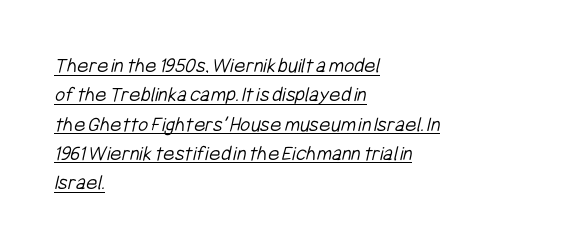
Standard letterfit; no display-style spreading of the glyphs. The passage shown stacks its lines at a standard gap. Teacher's note: observe the even left margin — that is flush-left alignment. Think standard paragraph weight, or any step lighter than that. The rendering uses the underline text-decoration.
